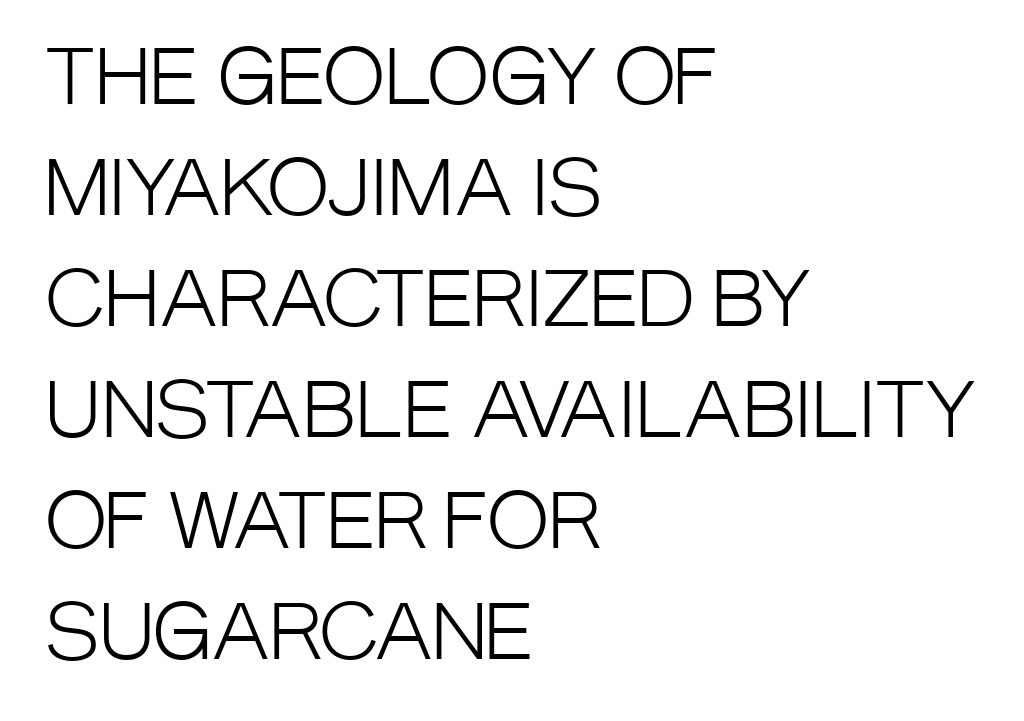
Q: Is the text bold? A: No.
Q: Is the text italic (slanted)? A: No, it is upright.
Q: Is the typeface a serif or a sans-serif typeface? A: Sans-serif.
Q: Is the text underlined? A: No.
Q: How is the paragraph aligned? A: Left-aligned.
Q: Is the spacing between letters normal or unusually wide? A: Normal.
Q: Is the spacing between lines tight, normal or loose? A: Normal.
Q: Width (condensed, normal, or wide)? A: Condensed.
Q: Stroke contrast? A: Low.
Q: x-height? A: Large.
Q: Monospaced? A: No.
